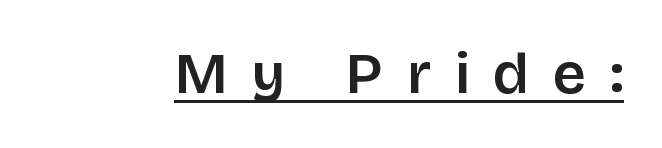
Inter-character spacing is expanded well beyond the font's built-in metrics. You could not count columns in this text — the font is proportionally spaced. This is roman type, the default non-slanted kind. In designer terms, the underline attribute is active on this setting. The letters carry no serifs — their stems end cleanly without finishing strokes.
